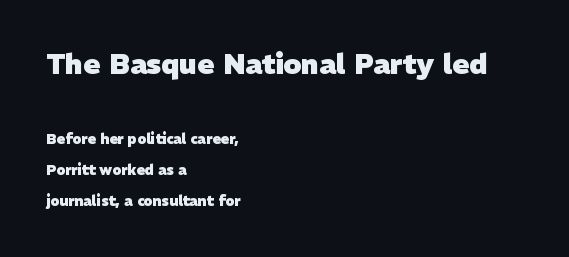
Q: Is the text bold? A: Yes.
Q: Is the typeface a serif or a sans-serif typeface? A: Sans-serif.
Q: Is the text underlined? A: No.
Q: How is the paragraph aligned? A: Left-aligned.
Q: Is the spacing between letters normal or unusually wide? A: Normal.
Q: Is the spacing between lines tight, normal or loose? A: Loose.
Q: Which block of text is set in a larger size, the first (top) or the second (bottom)? A: The first (top) one.
Q: Width (condensed, normal, or wide)? A: Normal.
Q: Stroke contrast? A: Low.
Q: x-height? A: Medium.
Q: Monospaced? A: No.
